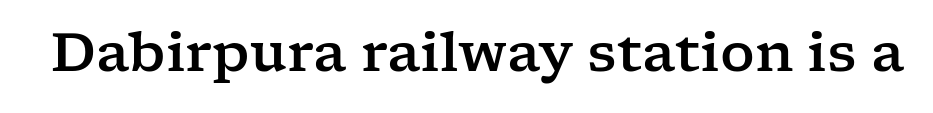
Q: Is the text italic (slanted)? A: No, it is upright.
Q: Is the typeface a serif or a sans-serif typeface? A: Serif.
Q: Is the text underlined? A: No.
Q: Is the spacing between letters normal or unusually wide? A: Normal.
Q: Width (condensed, normal, or wide)? A: Wide.
Q: Stroke contrast? A: Low.
Q: x-height? A: Medium.
Q: Monospaced? A: No.
